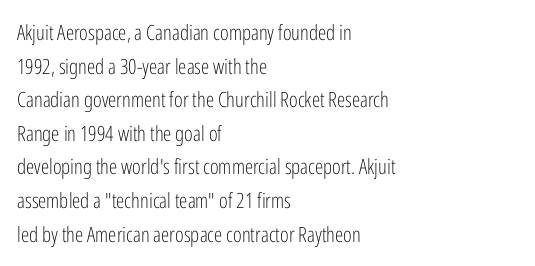
Q: Is the text bold? A: No.
Q: Is the text italic (slanted)? A: No, it is upright.
Q: Is the text underlined? A: No.
Q: How is the paragraph aligned? A: Left-aligned.
Q: Is the spacing between letters normal or unusually wide? A: Normal.
Q: Is the spacing between lines tight, normal or loose? A: Normal.
